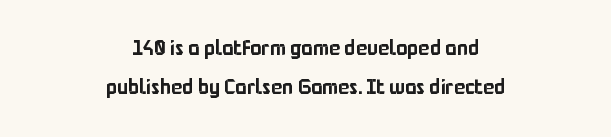
The glyphs are unaccompanied by any horizontal stroke below them. Posture: straight, roman, zero tilt. Typeset on center — no edge is straight. Spacing between characters is what you'd get straight out of the box.
